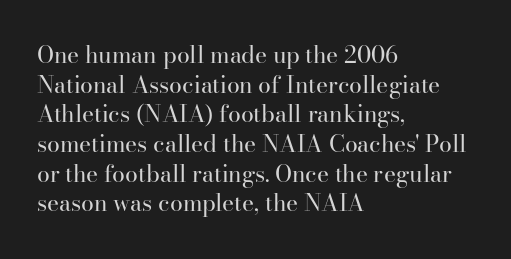
The image shows 23 px text type, upright; set left-aligned, normal line spacing (1.29x), normal letter spacing, not underlined.
